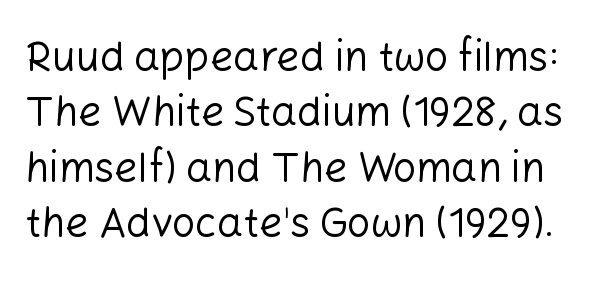
Each letter keeps its own natural width here, so spacing adapts to shape. Stem width sits at or under what a default text font uses. Characters follow at the spacing the type designer built in. Underlining? Definitely not there. When letters stand straight like this, we call the style roman or upright.
